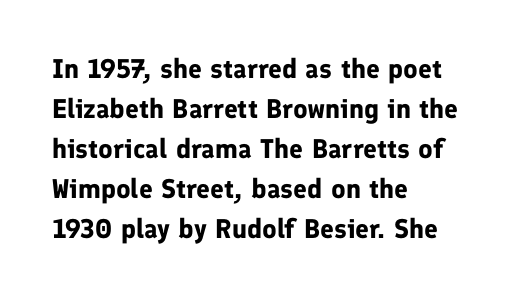
The image shows 27 px bold type, upright; set left-aligned, normal line spacing (1.48x), normal letter spacing, not underlined.
